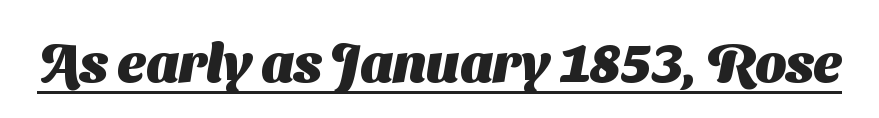
Glyph-to-glyph distance matches everyday printed text. Are there feet on the stems? There aren't — it's a sans. The passage shown is underscored from start to finish. Weight check: bold — yes, fully.
